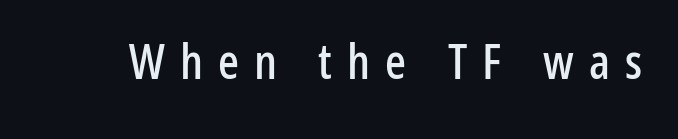
{"serif": "no", "italic": "no", "width": "condensed", "stroke_contrast": "low", "x_height": "medium", "monospaced": "no", "underline": "no", "letter_spacing": "wide", "letter_spacing_em": 0.31, "glyph_px": 49}
